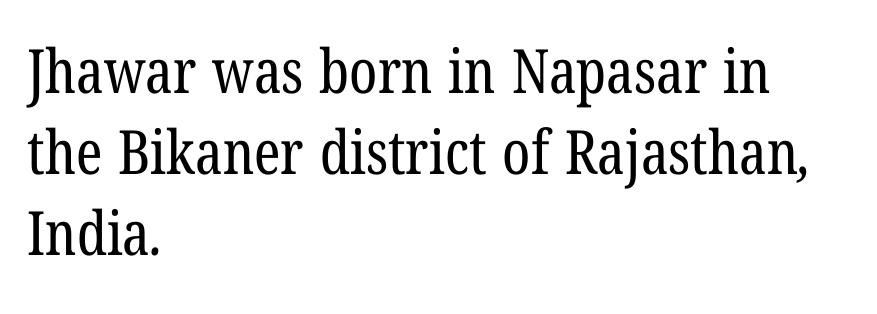
Alignment: flush left. Nothing heavy about these letters — not bold at all. How would I describe the line gaps? Plain and ordinary. Type without underlining. The horizontal fit of the characters is conventional and even. Examine the stroke ends and you'll spot serifs.
